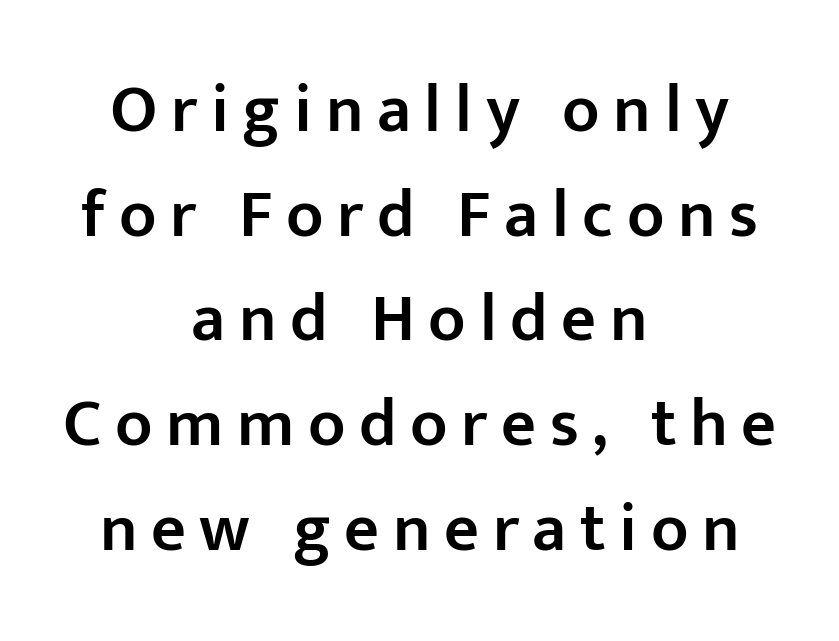
The image shows 68 px semibold sans-serif type, upright; set centered, normal line spacing (1.54x), unusually wide letter spacing (+0.2 em), not underlined; low stroke contrast and a medium x-height.
